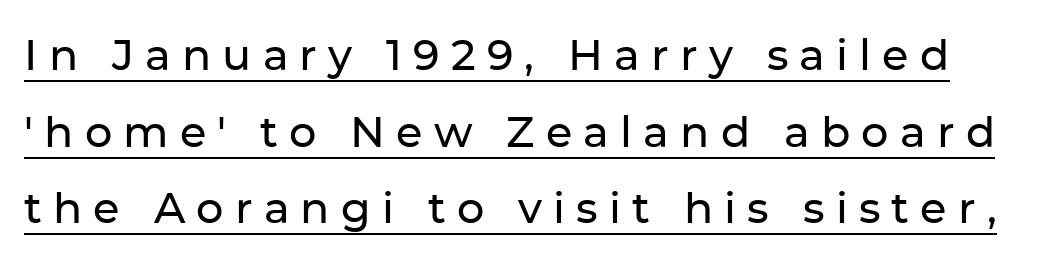
The image shows 43 px sans-serif type, upright; set line spacing 1.78x, unusually wide letter spacing (+0.26 em), underlined; low stroke contrast and a medium x-height.
